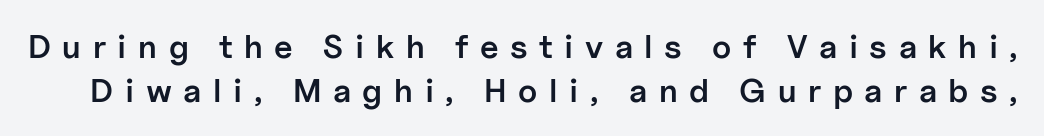
The image shows 33 px semibold sans-serif type, upright; set normal line spacing (1.33x), unusually wide letter spacing (+0.35 em), not underlined; low stroke contrast and a medium x-height.
